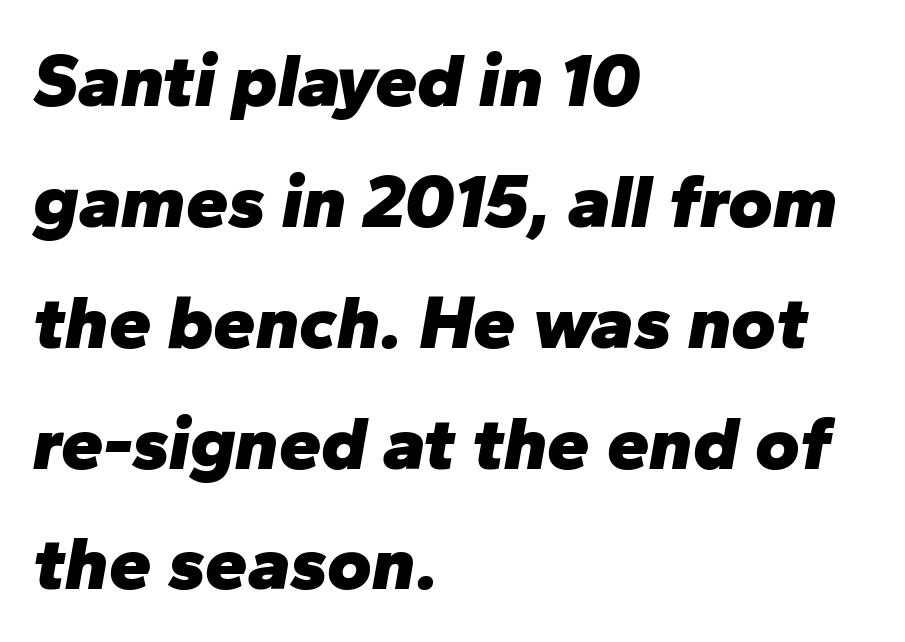
{"italic": "yes", "lean": "right", "slant_degrees": 10, "bold": "yes", "weight": "heavy", "width": "normal", "stroke_contrast": "low", "x_height": "medium", "monospaced": "no", "underline": "no", "align": "left", "line_spacing": "normal", "line_spacing_ratio": 1.59, "letter_spacing": "normal", "letter_spacing_em": 0.0, "glyph_px": 76}
